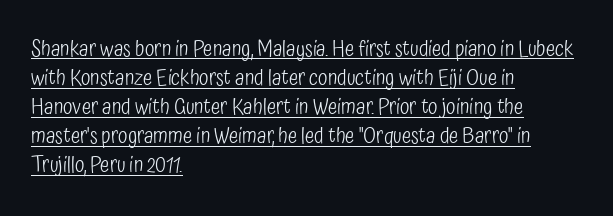
Line beginnings align vertically; line endings do not. Notice how the stems are strictly vertical — no italics here. A baseline rule has been typeset under these characters. This sample uses plain, unmodified letter spacing. The face looks like a standard text weight, possibly lighter. The designer left line spacing at the default.
